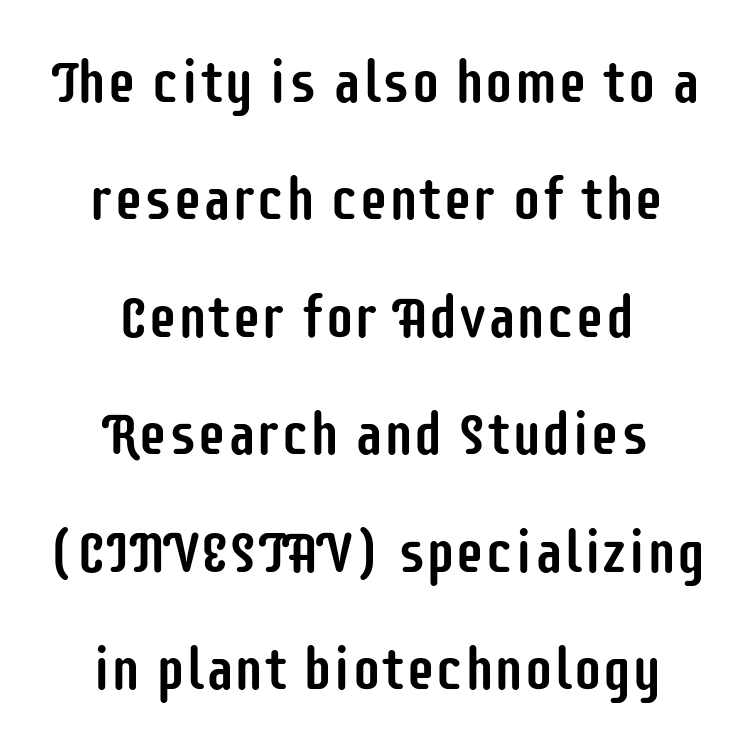
Q: Is the text italic (slanted)? A: No, it is upright.
Q: Is the typeface a serif or a sans-serif typeface? A: Sans-serif.
Q: Is the text underlined? A: No.
Q: How is the paragraph aligned? A: Centered.
Q: Is the spacing between letters normal or unusually wide? A: Normal.
Q: Is the spacing between lines tight, normal or loose? A: Loose.
Q: Width (condensed, normal, or wide)? A: Condensed.
Q: Stroke contrast? A: Low.
Q: x-height? A: Large.
Q: Monospaced? A: No.
